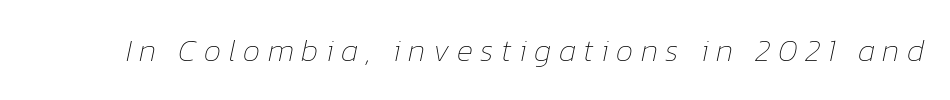
Q: Is the text bold? A: No.
Q: Is the text italic (slanted)? A: Yes, it leans right by about 12 degrees.
Q: Is the text underlined? A: No.
Q: Is the spacing between letters normal or unusually wide? A: Unusually wide.
Q: Width (condensed, normal, or wide)? A: Normal.
Q: Stroke contrast? A: Low.
Q: x-height? A: Medium.
Q: Monospaced? A: No.
